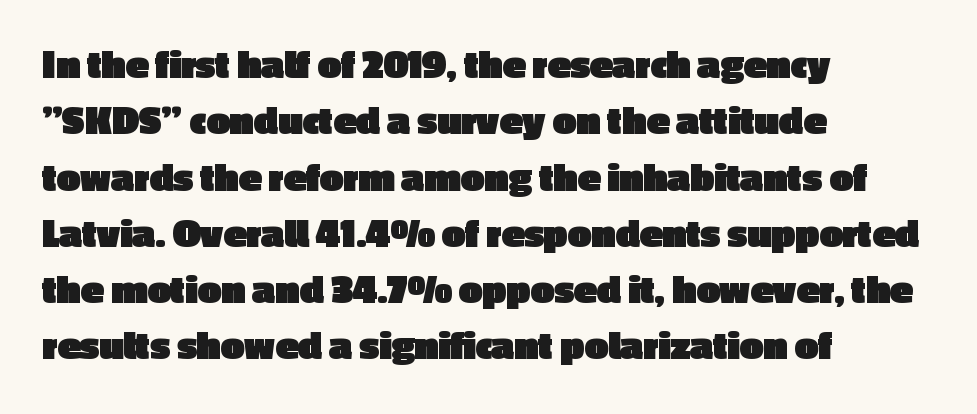
{"serif": "no", "italic": "no", "bold": "yes", "weight": "heavy", "width": "normal", "x_height": "medium", "monospaced": "no", "underline": "no", "align": "left", "line_spacing": "normal", "line_spacing_ratio": 1.34, "letter_spacing": "normal", "letter_spacing_em": 0.0, "glyph_px": 42}
